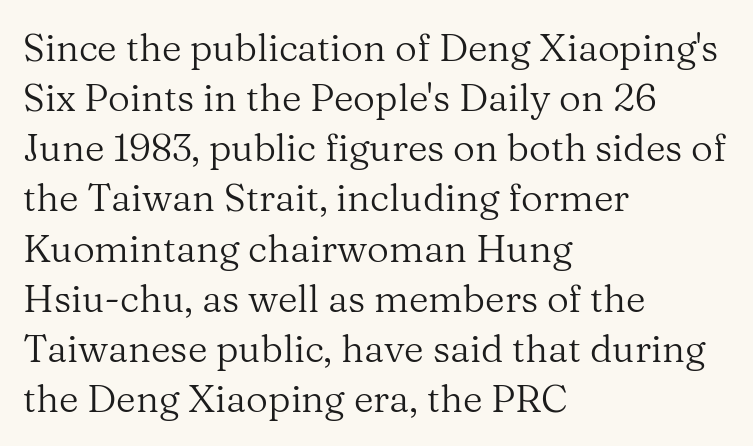
{"serif": "yes", "italic": "no", "bold": "no", "weight": "regular", "width": "normal", "stroke_contrast": "medium", "x_height": "medium", "monospaced": "no", "underline": "no", "align": "left", "line_spacing": "normal", "line_spacing_ratio": 1.32, "letter_spacing": "normal", "letter_spacing_em": 0.0, "glyph_px": 38}
